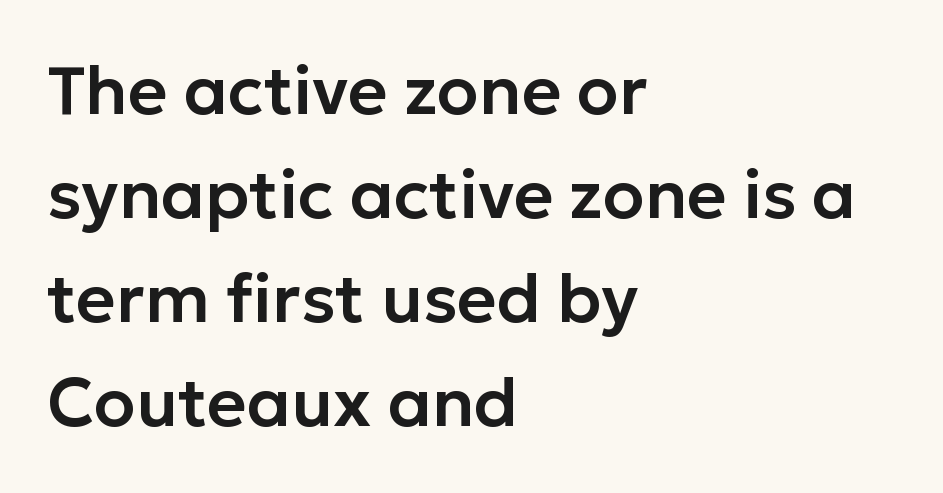
Q: Is the text italic (slanted)? A: No, it is upright.
Q: Is the typeface a serif or a sans-serif typeface? A: Sans-serif.
Q: Is the text underlined? A: No.
Q: How is the paragraph aligned? A: Left-aligned.
Q: Is the spacing between letters normal or unusually wide? A: Normal.
Q: Is the spacing between lines tight, normal or loose? A: Normal.
Q: Width (condensed, normal, or wide)? A: Normal.
Q: Stroke contrast? A: Low.
Q: x-height? A: Medium.
Q: Monospaced? A: No.
